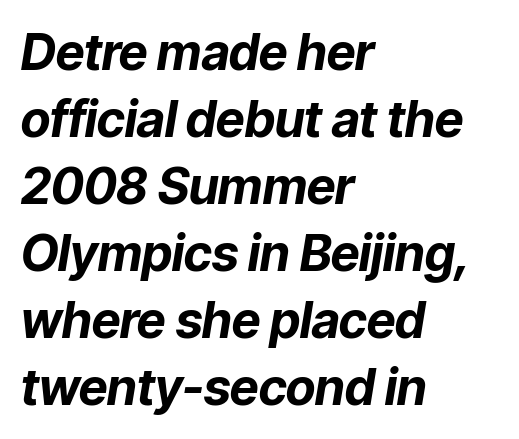
Posture: slanted. Vertical spacing — default. The lines are quadded left. The face used here is proportionally spaced, like ordinary book or web type. Here the glyphs are tracked normally, forming tight word shapes.
